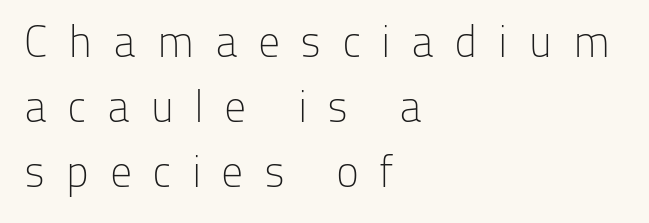
Q: Is the text bold? A: No.
Q: Is the text italic (slanted)? A: No, it is upright.
Q: Is the typeface a serif or a sans-serif typeface? A: Sans-serif.
Q: Is the text underlined? A: No.
Q: How is the paragraph aligned? A: Left-aligned.
Q: Is the spacing between letters normal or unusually wide? A: Unusually wide.
Q: Is the spacing between lines tight, normal or loose? A: Normal.
Q: Width (condensed, normal, or wide)? A: Normal.
Q: Stroke contrast? A: Low.
Q: x-height? A: Medium.
Q: Monospaced? A: No.
